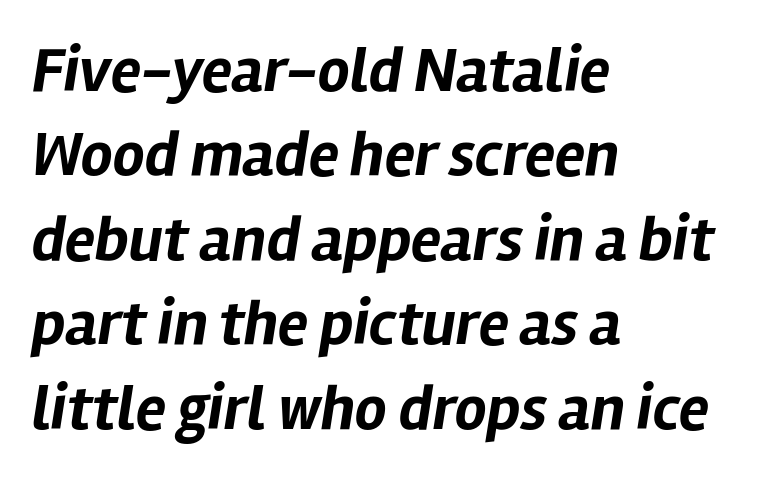
{"italic": "yes", "lean": "right", "slant_degrees": 12, "bold": "yes", "weight": "bold", "width": "normal", "stroke_contrast": "low", "x_height": "medium", "monospaced": "no", "underline": "no", "align": "left", "line_spacing": "normal", "line_spacing_ratio": 1.34, "letter_spacing": "normal", "letter_spacing_em": 0.0, "glyph_px": 63}
